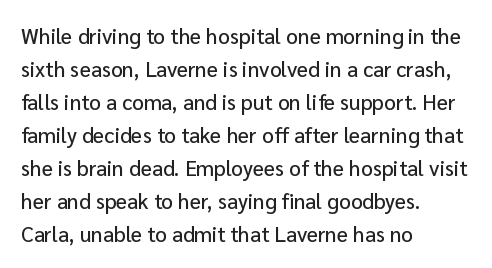
Do the letters lean? They stand straight. You could call the tracking neutral — neither tight nor loose. The passage shown is not underscored anywhere. The ragged edge is on the right, which tells us the setting is flush left. Students, observe: this is what conventionally led text looks like.
